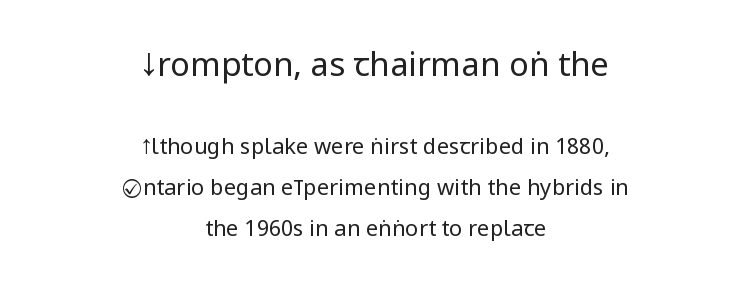
Tall strokes in this sample are plumb rather than angled. The horizontal fit of the characters is conventional and even. One-word summary of the alignment: center. Rule under the text: the space is simply empty. The letters look calm and open, with moderate or lighter stems.
